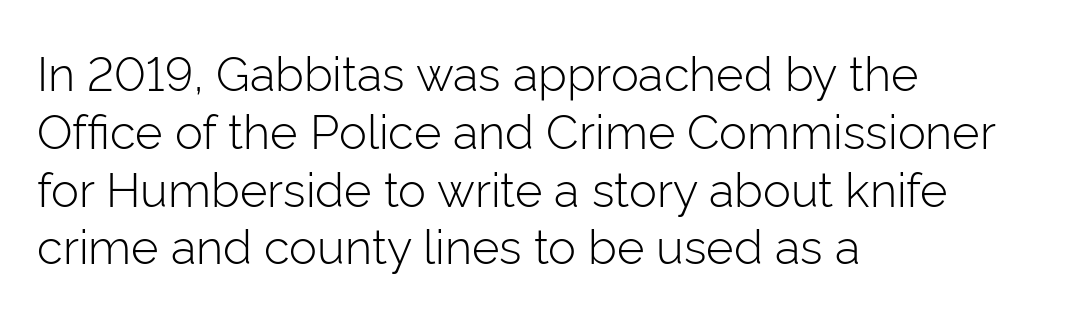
{"serif": "no", "italic": "no", "bold": "no", "weight": "light", "width": "normal", "stroke_contrast": "low", "x_height": "medium", "monospaced": "no", "underline": "no", "align": "left", "line_spacing_ratio": 1.23, "letter_spacing": "normal", "letter_spacing_em": 0.0, "glyph_px": 47}
